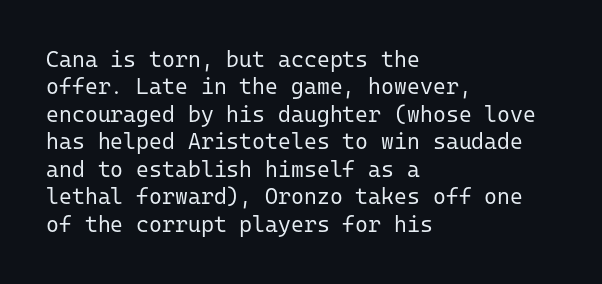
Counters stay open thanks to moderate or lighter strokes. All the whitespace from short lines collects on the right. Normally led — the rows are evenly, conventionally spaced. The glyphs are unaccompanied by any horizontal stroke below them.
